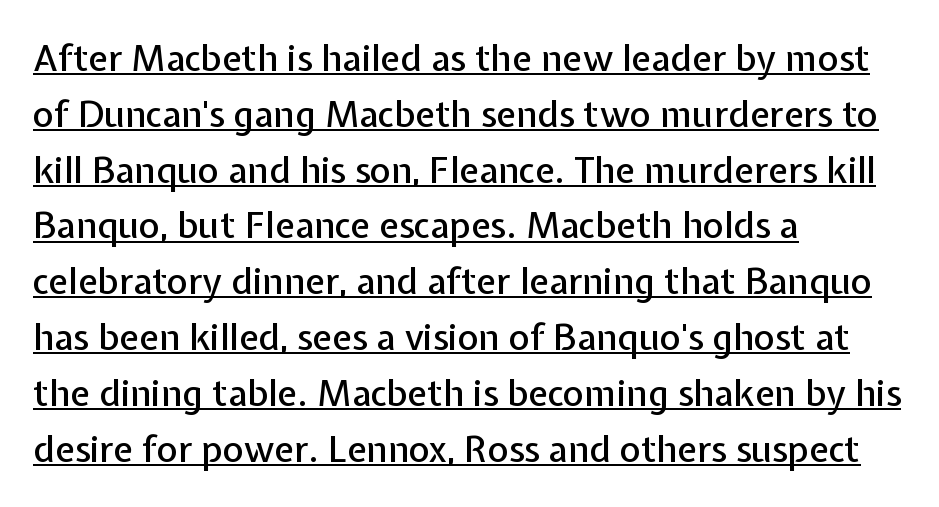
{"serif": "no", "italic": "no", "width": "normal", "stroke_contrast": "low", "x_height": "medium", "monospaced": "no", "underline": "yes", "align": "left", "line_spacing": "normal", "line_spacing_ratio": 1.55, "letter_spacing": "normal", "letter_spacing_em": 0.0, "glyph_px": 36}
